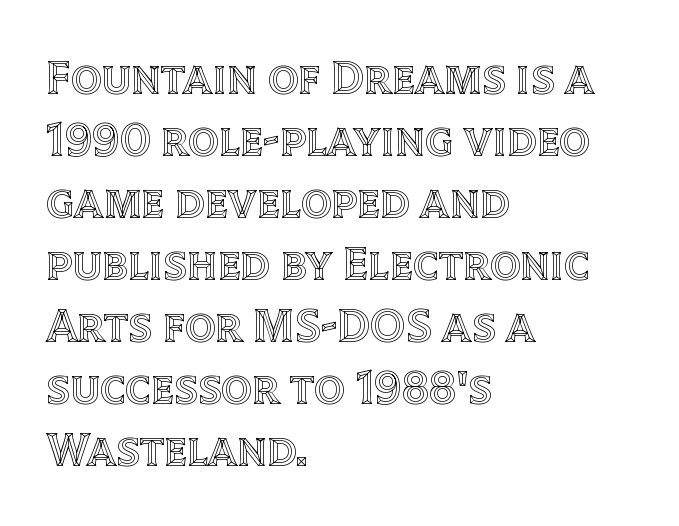
{"italic": "no", "width": "normal", "x_height": "large", "monospaced": "no", "underline": "no", "align": "left", "line_spacing": "normal", "line_spacing_ratio": 1.29, "letter_spacing": "normal", "letter_spacing_em": 0.0, "glyph_px": 48}
